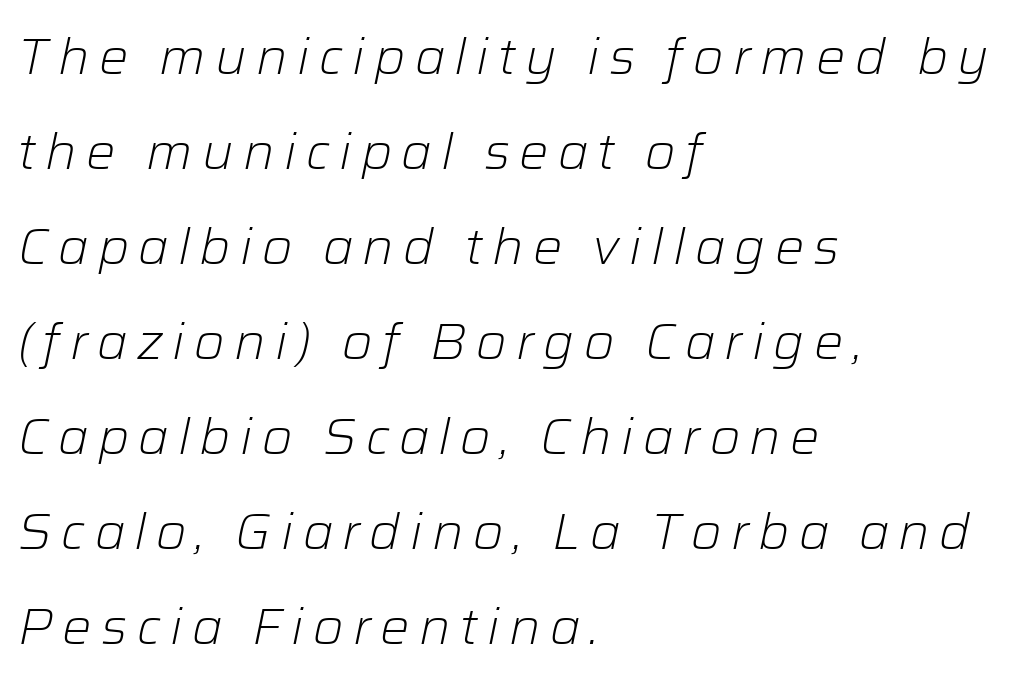
{"italic": "yes", "lean": "right", "slant_degrees": 12, "bold": "no", "weight": "light", "width": "normal", "stroke_contrast": "low", "x_height": "medium", "monospaced": "no", "underline": "no", "align": "left", "line_spacing": "loose", "line_spacing_ratio": 1.94, "glyph_px": 49}
